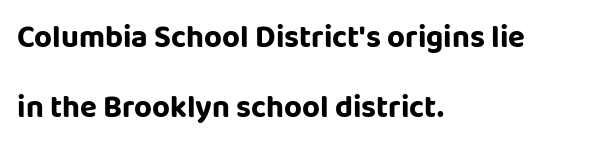
Check the space under the baseline: it is left empty. These lines are set flush left with a ragged right edge. The passage shown has conventional tracking throughout. Notice how the stems are strictly vertical — no italics here. The passage shown is typed in a proportional face where columns would drift. Airy leading.
